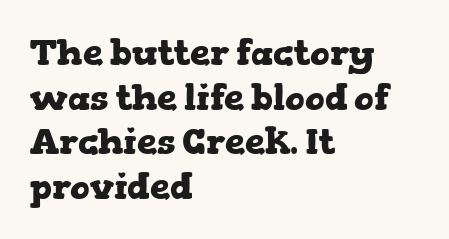
The rendering uses natural spacing where letterforms have individual widths. Rendered with straight, roman letterforms. Honestly, the letter spacing is just normal — you wouldn't notice it. Horizontal alignment here is leftward, the default for most running prose.
